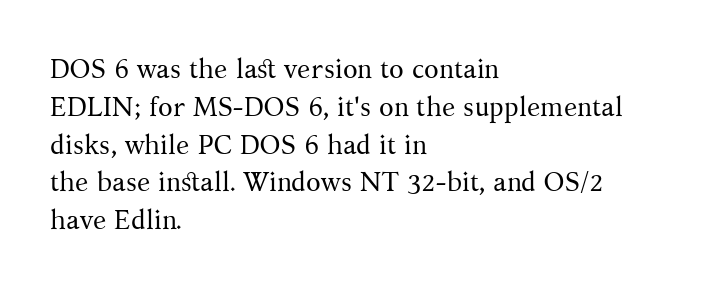
Short note: letters normally spaced. These lines are set flush left with a ragged right edge. The passage shown is not bold in any degree. Rows of type keep a routine distance in the vertical direction. This is the regular roman posture of the typeface.
